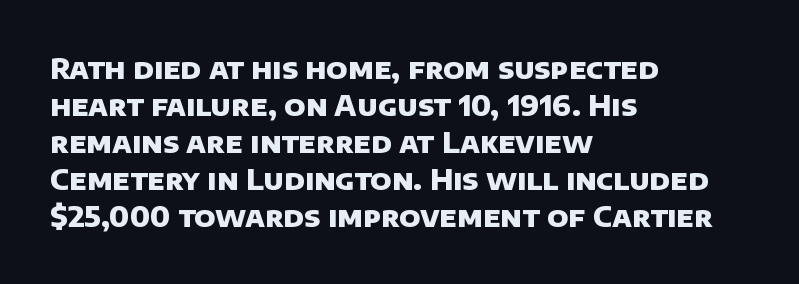
{"serif": "no", "bold": "yes", "weight": "heavy", "width": "normal", "stroke_contrast": "low", "x_height": "large", "monospaced": "no", "underline": "no", "align": "left", "line_spacing": "normal", "line_spacing_ratio": 1.32, "letter_spacing": "normal", "letter_spacing_em": 0.0, "glyph_px": 28}
